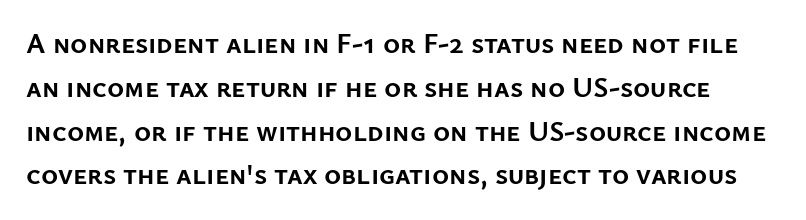
The area under the type is left untouched. A full-strength bold gives these letters their thick strokes. In terms of letterspacing, this is plain default setting. Posture: straight, roman, zero tilt. The vertical gap from one line to the next is medium.
